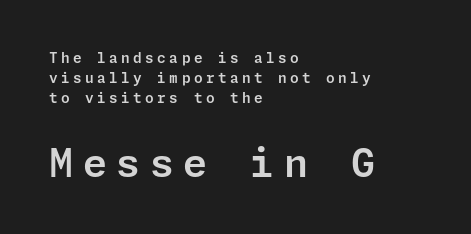
The lines sit at an ordinary, default distance from one another. Check where the strokes stop: nothing finishes them off — pure sans. The tracking reads as deliberately expanded to a designer's eye. The passage shown begins with its smaller block and ends with its larger one.
